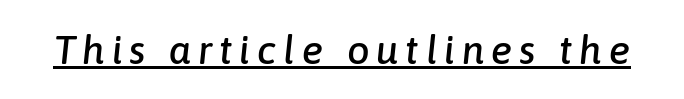
Q: Is the text italic (slanted)? A: Yes, it leans right by about 6 degrees.
Q: Is the text underlined? A: Yes.
Q: Width (condensed, normal, or wide)? A: Normal.
Q: Stroke contrast? A: Low.
Q: x-height? A: Medium.
Q: Monospaced? A: No.
